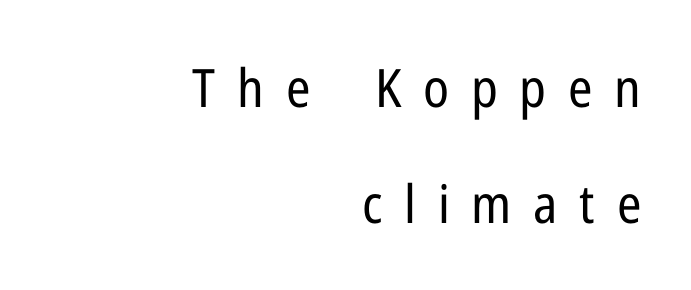
The gap between lines stays unmarked. You could only call the tracking loose — the letters float apart. Style check: upright. Spacing verdict: proportional, widths tailored to each character. Regarding leading, the lines here are spaced well apart. These lines stack with their right ends in a neat column.
